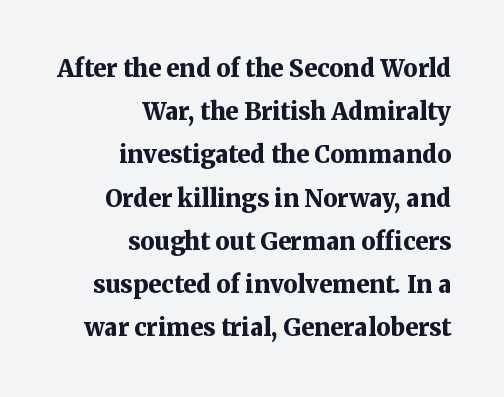
Q: Is the text bold? A: Yes.
Q: Is the text italic (slanted)? A: No, it is upright.
Q: Is the text underlined? A: No.
Q: How is the paragraph aligned? A: Right-aligned.
Q: Is the spacing between letters normal or unusually wide? A: Normal.
